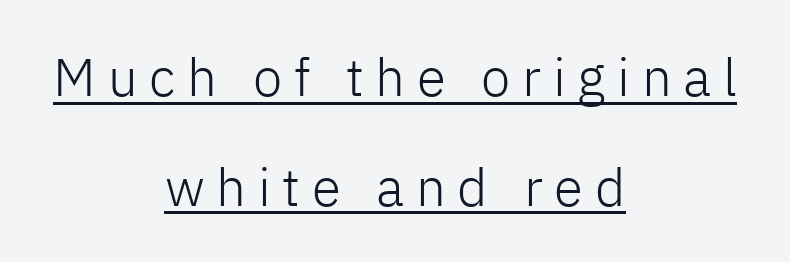
{"serif": "no", "italic": "no", "bold": "no", "weight": "light", "width": "normal", "stroke_contrast": "low", "x_height": "medium", "monospaced": "no", "underline": "yes", "align": "center", "line_spacing": "loose", "line_spacing_ratio": 2.07, "letter_spacing": "wide", "letter_spacing_em": 0.22, "glyph_px": 53}
